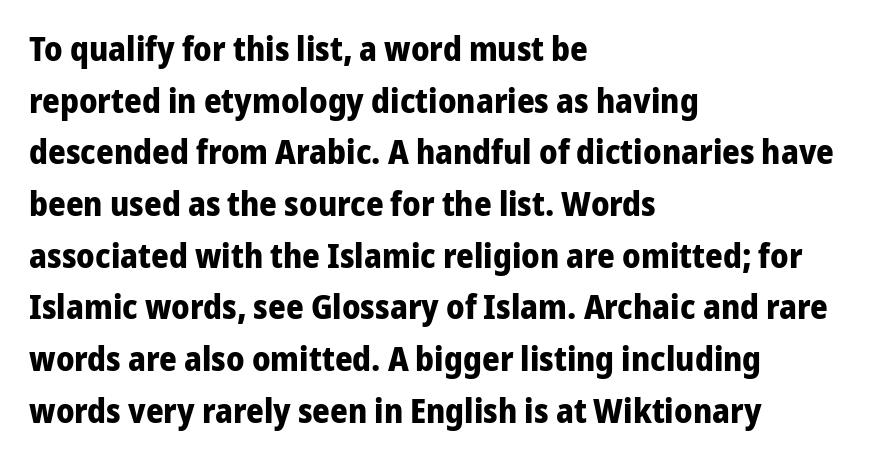
The image shows 34 px bold sans-serif type, upright; set left-aligned, normal line spacing (1.52x), normal letter spacing, not underlined; low stroke contrast and a medium x-height.
